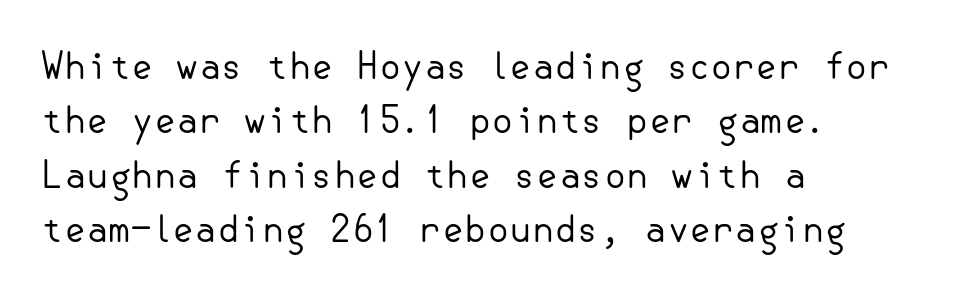
The image shows 36 px regular-weight sans-serif type, upright; set left-aligned, normal line spacing (1.51x), normal letter spacing, not underlined; low stroke contrast and a small x-height.
